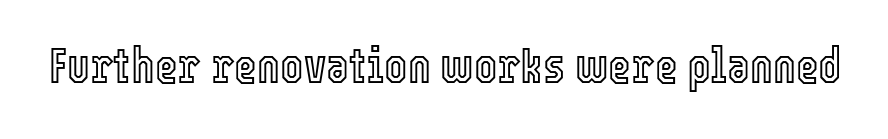
This sample uses an upright cut, with every glyph sitting square on the baseline. Varying glyph widths throughout — classic text-font behaviour. Honestly, the letter spacing is just normal — you wouldn't notice it. No word sits above an underline.
